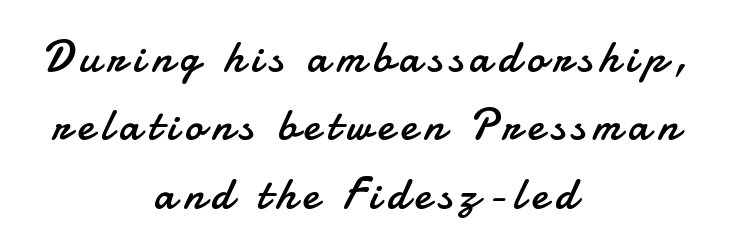
Q: Is the text bold? A: No.
Q: Is the text italic (slanted)? A: Yes.
Q: Is the typeface a serif or a sans-serif typeface? A: Sans-serif.
Q: Is the text underlined? A: No.
Q: How is the paragraph aligned? A: Centered.
Q: Is the spacing between lines tight, normal or loose? A: Normal.
Q: Width (condensed, normal, or wide)? A: Normal.
Q: Stroke contrast? A: Low.
Q: x-height? A: Small.
Q: Monospaced? A: No.
